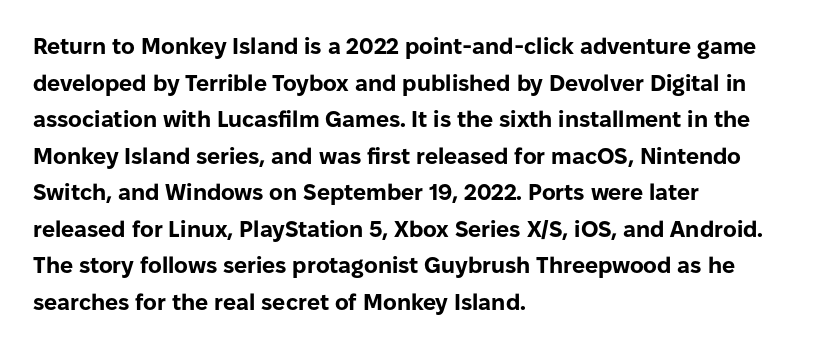
{"italic": "no", "bold": "yes", "underline": "no", "align": "left", "line_spacing": "normal", "line_spacing_ratio": 1.59, "letter_spacing": "normal", "letter_spacing_em": 0.0, "glyph_px": 23}
